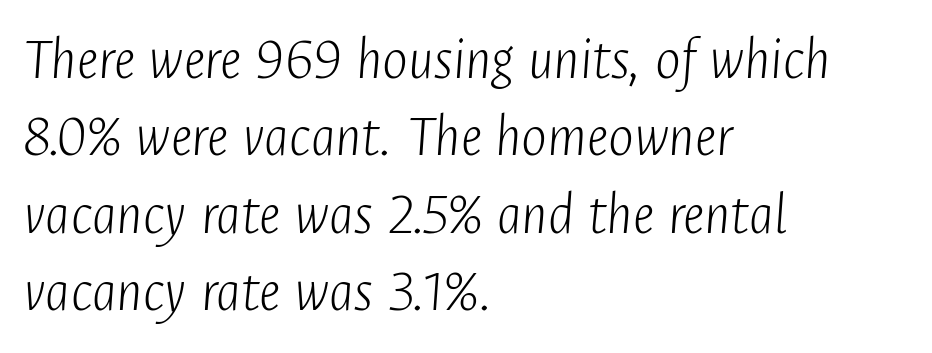
The image shows 61 px light, condensed type, italic (leaning right); set left-aligned, normal line spacing (1.27x), normal letter spacing, not underlined; low stroke contrast and a medium x-height.
